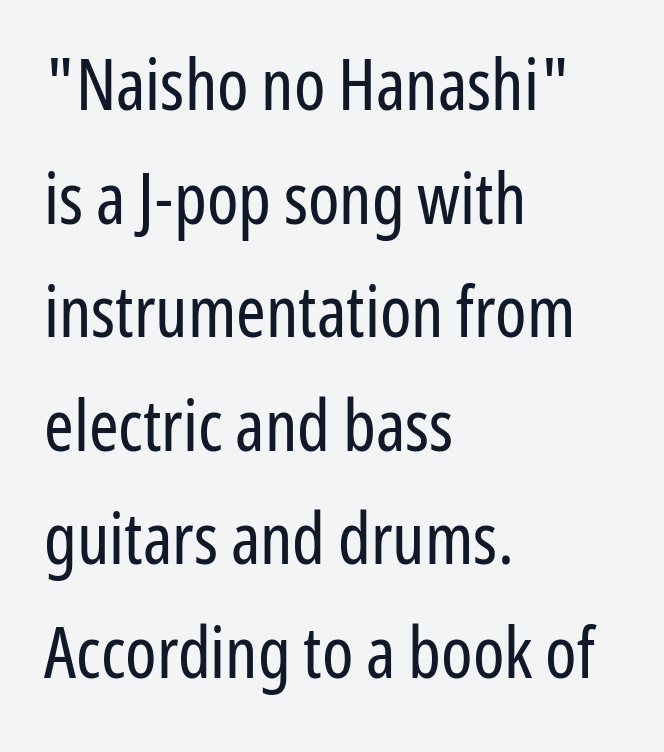
Character widths vary here, with narrow letters taking less room than wide ones. Nothing heavy about these letters — not bold at all. This is the regular roman posture of the typeface. Leading: standard. The words here are not underlined.
